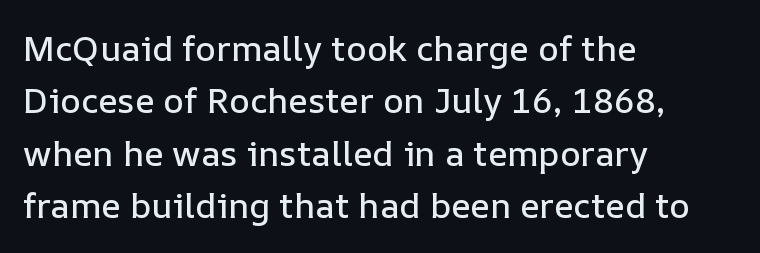
The baseline area is clear. The rag falls on the right side of this text block. This sample uses an upright cut, with every glyph sitting square on the baseline. Does extra space separate the letters? No, they use regular spacing. You could not count columns in this text — the font is proportionally spaced.
